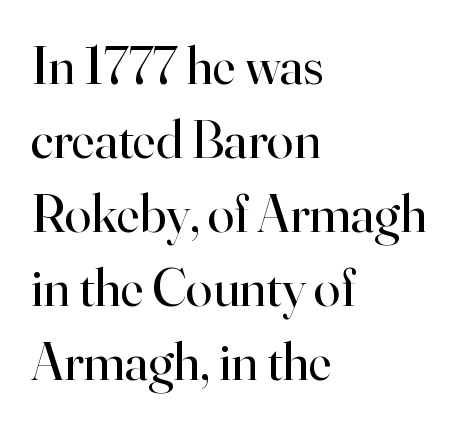
{"serif": "yes", "italic": "no", "bold": "no", "weight": "regular", "width": "normal", "stroke_contrast": "high", "x_height": "small", "monospaced": "no", "underline": "no", "align": "left", "line_spacing": "normal", "line_spacing_ratio": 1.37, "letter_spacing": "normal", "letter_spacing_em": 0.0, "glyph_px": 54}
